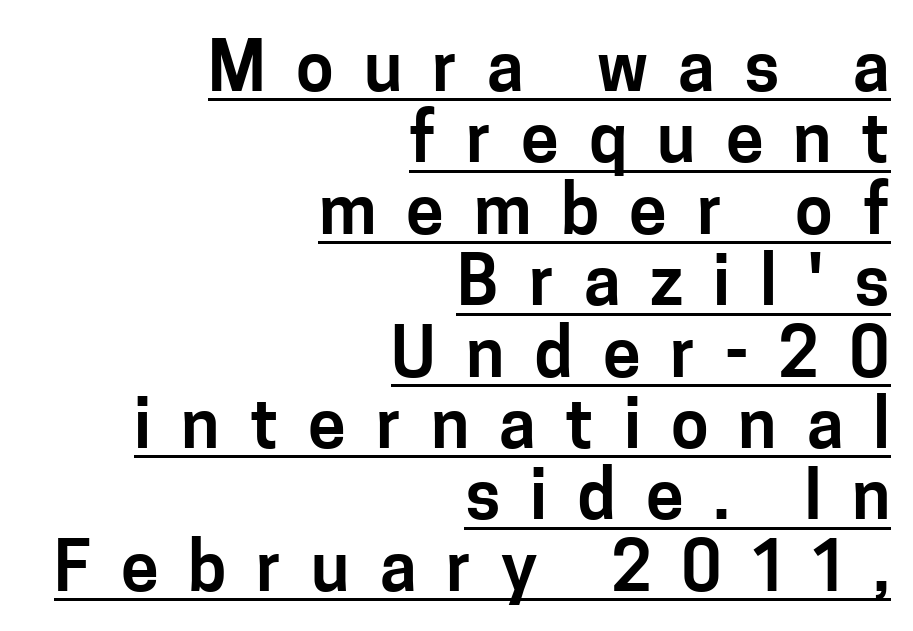
The image shows 68 px sans-serif type, upright; set right-aligned, tight line spacing (1.05x), unusually wide letter spacing (+0.44 em), underlined; low stroke contrast and a medium x-height.
